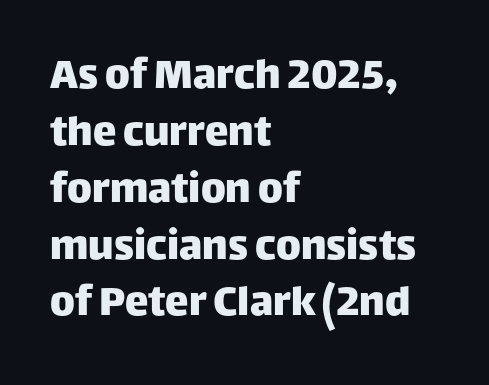
These lines keep a tight, regular rhythm from letter to letter. Examine the stroke ends and you'll find no serifs. When letters stand straight like this, we call the style roman or upright. Only glyphs here, with clear space below each row. A student would call this left alignment; a typographer would say flush left, rag right.
